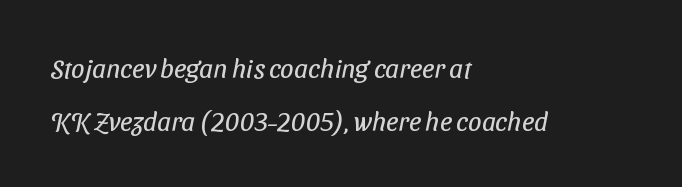
The image shows 27 px text type; set left-aligned, loose line spacing (1.98x), normal letter spacing, not underlined.
